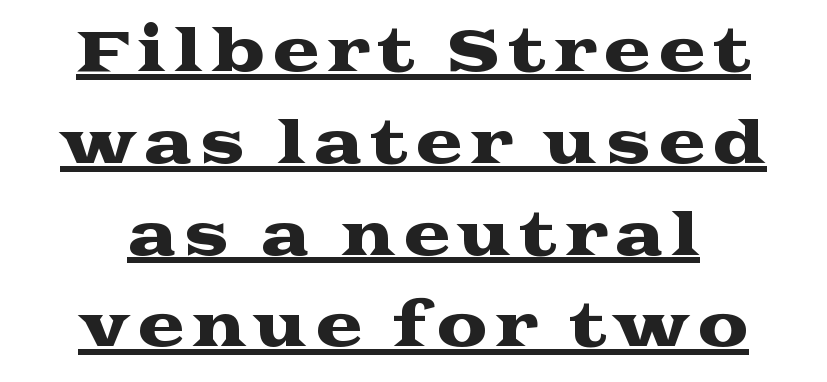
Q: Is the text italic (slanted)? A: No, it is upright.
Q: Is the typeface a serif or a sans-serif typeface? A: Serif.
Q: Is the text underlined? A: Yes.
Q: How is the paragraph aligned? A: Centered.
Q: Is the spacing between lines tight, normal or loose? A: Normal.
Q: Width (condensed, normal, or wide)? A: Wide.
Q: Stroke contrast? A: Medium.
Q: x-height? A: Medium.
Q: Monospaced? A: No.
